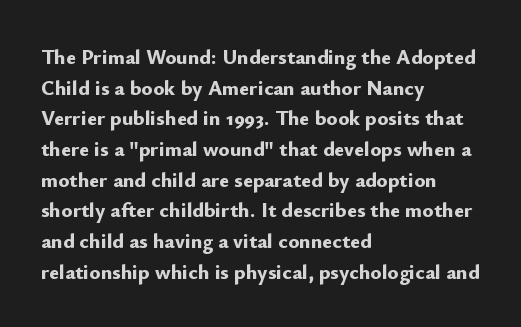
Glyph-to-glyph distance matches everyday printed text. If you drew a line through each stem, it would be perfectly vertical. Horizontal bands of white between lines are of average thickness. Type without underlining. The glyphs have the mass of a bold cut.
